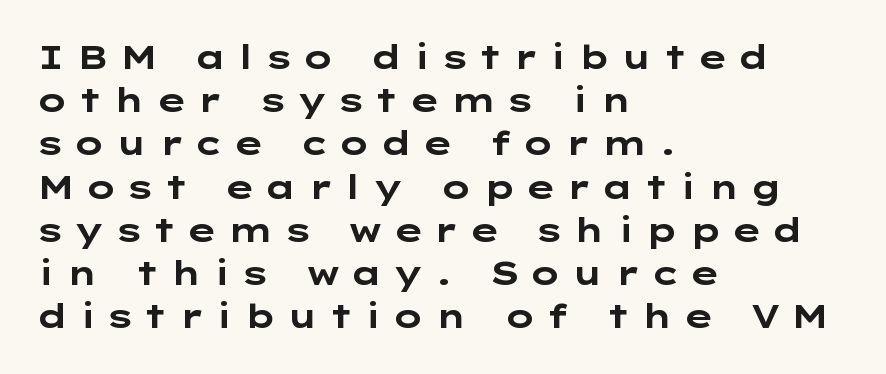
The image shows 33 px bold, wide sans-serif type, upright; set left-aligned, normal line spacing (1.31x), unusually wide letter spacing (+0.28 em), not underlined; low stroke contrast and a medium x-height.
